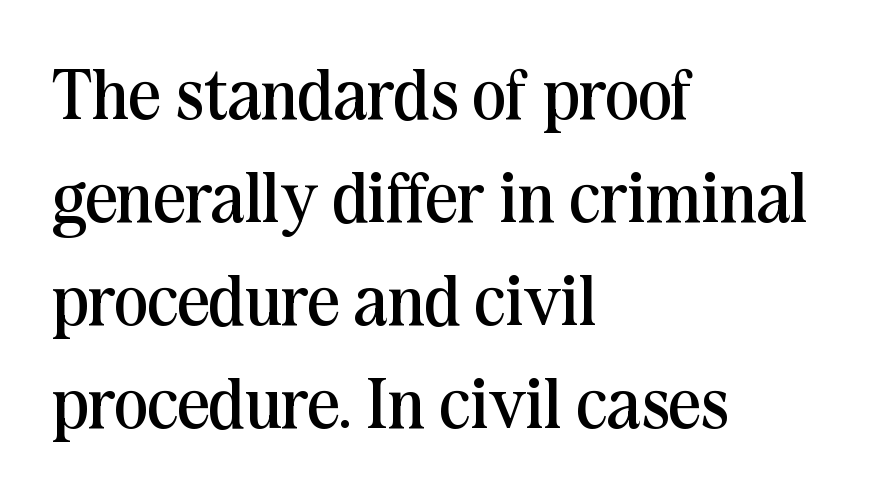
Varying glyph widths throughout — classic text-font behaviour. Each row of text sits above clean, open space. Notice how the passage keeps a crisp vertical edge on the left only. The line texture is even and compact thanks to regular tracking.
